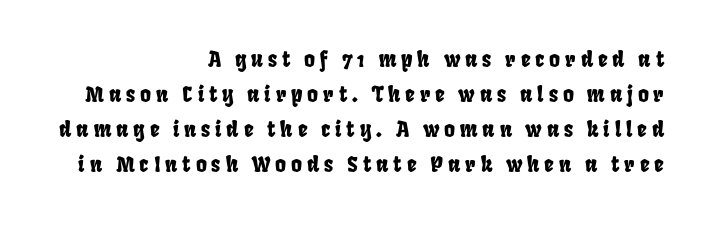
{"underline": "no", "align": "right", "line_spacing": "normal", "line_spacing_ratio": 1.67, "letter_spacing": "wide", "letter_spacing_em": 0.23, "glyph_px": 21}
